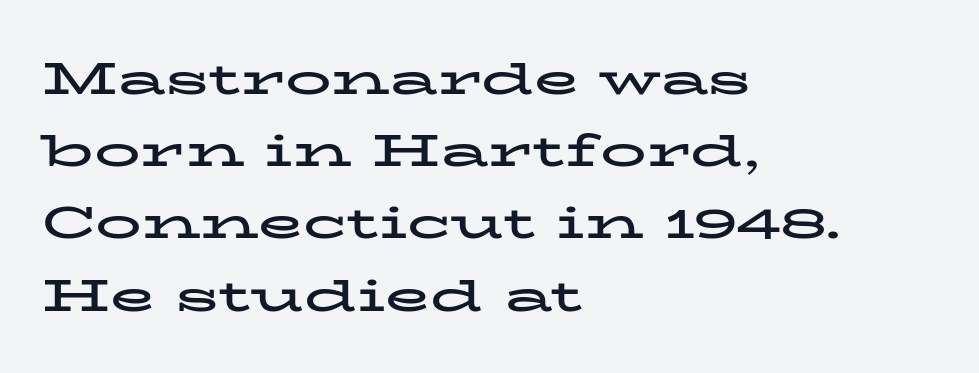
The image shows 46 px bold, wide serif type, upright; set left-aligned, normal line spacing (1.57x), normal letter spacing, not underlined; low stroke contrast and a medium x-height.
